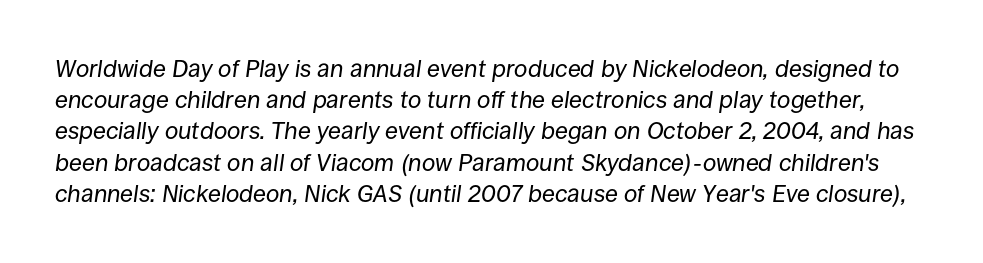
The image shows 24 px text type, italic (leaning right); set normal line spacing (1.3x), normal letter spacing, not underlined.
